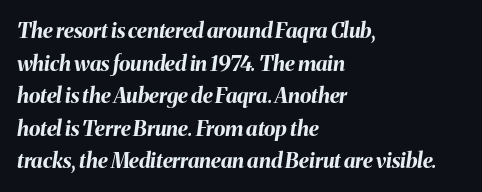
Q: Is the text bold? A: Yes.
Q: Is the text italic (slanted)? A: Yes, it leans right by about 8 degrees.
Q: Is the text underlined? A: No.
Q: How is the paragraph aligned? A: Left-aligned.
Q: Is the spacing between letters normal or unusually wide? A: Normal.
Q: Is the spacing between lines tight, normal or loose? A: Normal.
